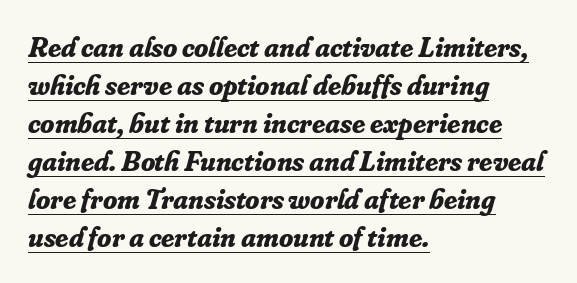
The image shows 29 px bold serif type, italic (leaning right); set left-aligned, normal line spacing (1.31x), normal letter spacing, underlined; low stroke contrast and a small x-height.
